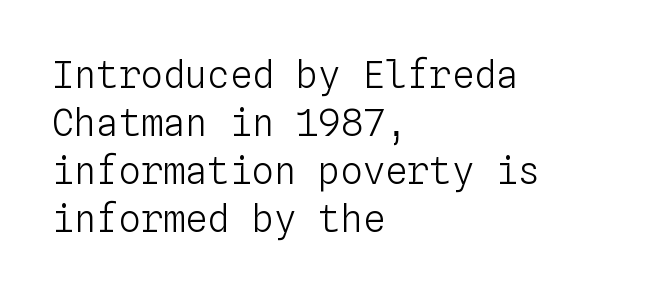
{"italic": "no", "bold": "no", "weight": "light", "width": "normal", "stroke_contrast": "low", "x_height": "medium", "monospaced": "yes", "underline": "no", "align": "left", "line_spacing": "normal", "line_spacing_ratio": 1.3, "letter_spacing": "normal", "letter_spacing_em": 0.0, "glyph_px": 37}
